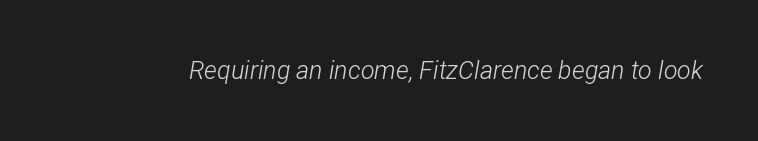
{"italic": "yes", "lean": "right", "slant_degrees": 12, "bold": "no", "underline": "no", "letter_spacing": "normal", "letter_spacing_em": 0.0, "glyph_px": 25}
